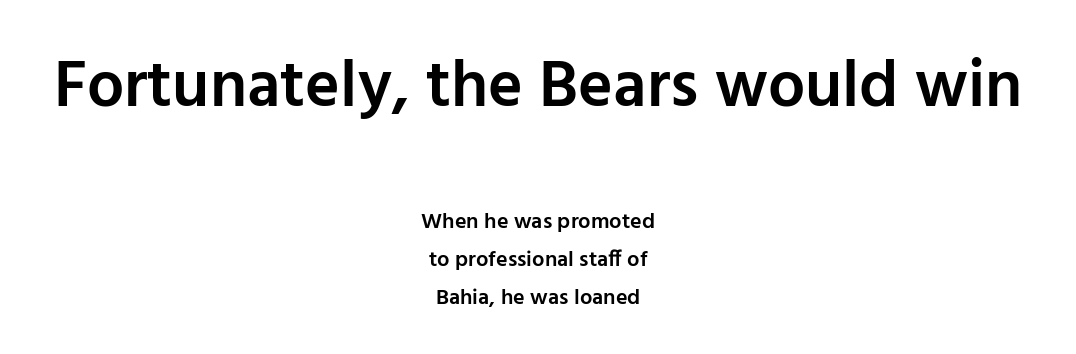
Q: Is the text bold? A: Semi-bold.
Q: Is the text italic (slanted)? A: No, it is upright.
Q: Is the typeface a serif or a sans-serif typeface? A: Sans-serif.
Q: Is the text underlined? A: No.
Q: How is the paragraph aligned? A: Centered.
Q: Is the spacing between letters normal or unusually wide? A: Normal.
Q: Which block of text is set in a larger size, the first (top) or the second (bottom)? A: The first (top) one.
Q: Width (condensed, normal, or wide)? A: Normal.
Q: Stroke contrast? A: Low.
Q: x-height? A: Medium.
Q: Monospaced? A: No.
